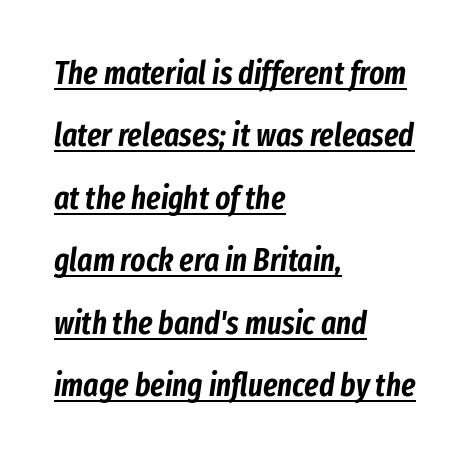
Notice how the passage keeps a crisp vertical edge on the left only. The passage shown is typed in a proportional face where columns would drift. Each new line begins a long way beneath the previous one. Check the space under the baseline: a stroke is drawn there. Emphasis-style slanted type is in use.
